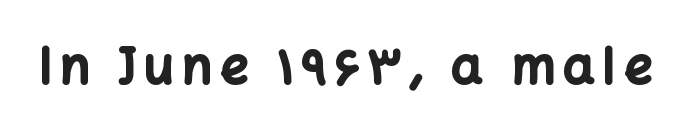
{"serif": "no", "italic": "no", "bold": "yes", "weight": "bold", "width": "normal", "stroke_contrast": "low", "x_height": "medium", "monospaced": "no", "underline": "no", "glyph_px": 50}
